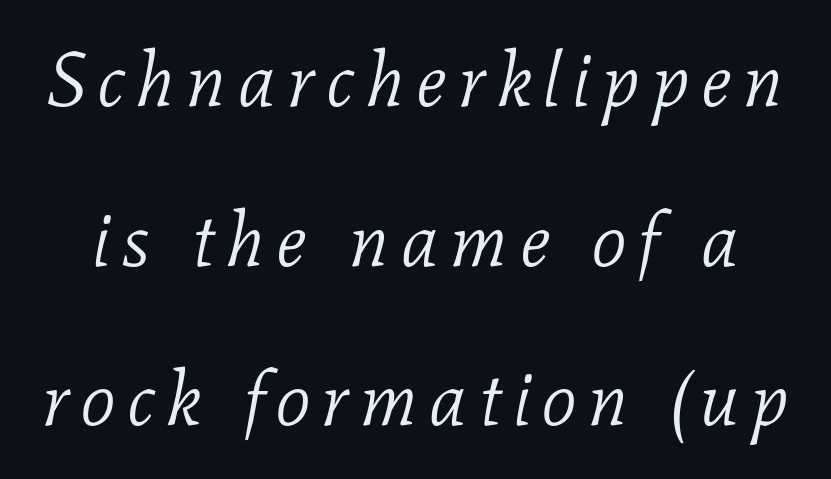
{"serif": "yes", "italic": "yes", "lean": "right", "slant_degrees": 11, "bold": "no", "weight": "light", "width": "normal", "stroke_contrast": "low", "x_height": "medium", "monospaced": "no", "underline": "no", "line_spacing": "loose", "line_spacing_ratio": 2.1, "glyph_px": 76}
